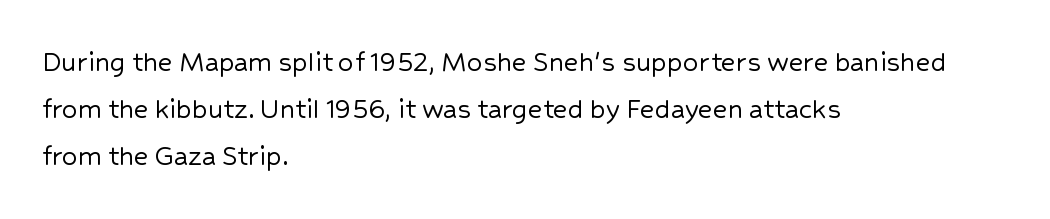
{"serif": "no", "italic": "no", "width": "normal", "stroke_contrast": "low", "x_height": "medium", "monospaced": "no", "underline": "no", "align": "left", "line_spacing": "normal", "line_spacing_ratio": 1.52, "letter_spacing": "normal", "letter_spacing_em": 0.0, "glyph_px": 31}
